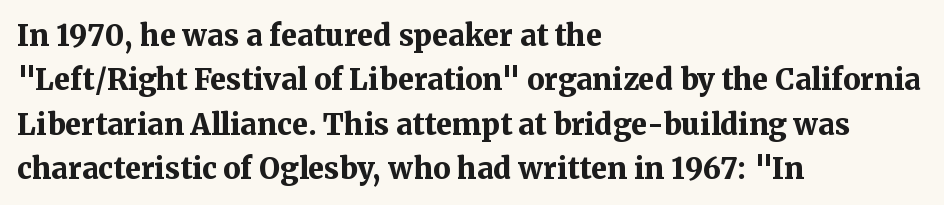
{"serif": "yes", "italic": "no", "bold": "yes", "weight": "bold", "width": "normal", "stroke_contrast": "medium", "x_height": "medium", "monospaced": "no", "underline": "no", "align": "left", "line_spacing": "normal", "line_spacing_ratio": 1.53, "letter_spacing": "normal", "letter_spacing_em": 0.0, "glyph_px": 29}
